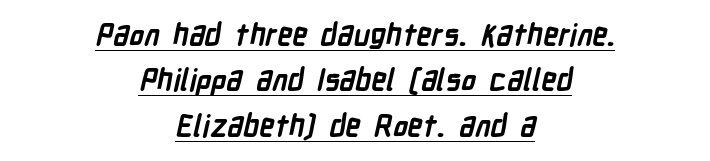
The image shows 30 px semibold, condensed sans-serif type; set centered, normal line spacing (1.51x), normal letter spacing, underlined; low stroke contrast and a medium x-height.
